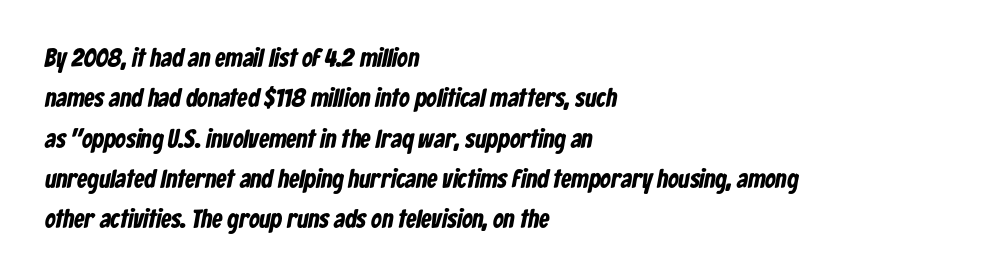
Q: Is the text bold? A: Yes.
Q: Is the text underlined? A: No.
Q: How is the paragraph aligned? A: Left-aligned.
Q: Is the spacing between letters normal or unusually wide? A: Normal.
Q: Is the spacing between lines tight, normal or loose? A: Normal.
